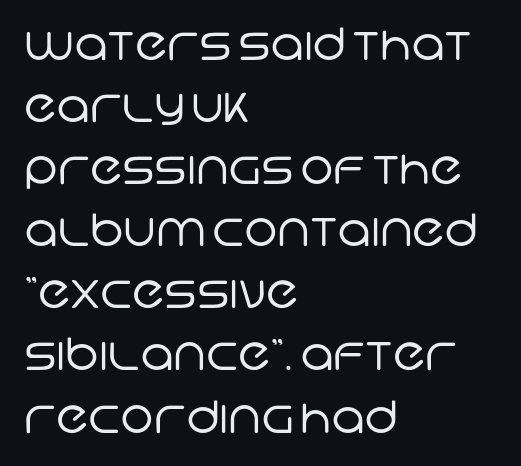
The gaps between neighbouring characters are ordinary and unremarkable. In CSS terms this would be text-align: left. Is this a fixed-width face? No — the glyphs have proportional, varying widths. If you measured baseline to baseline, you'd find a middling distance.
